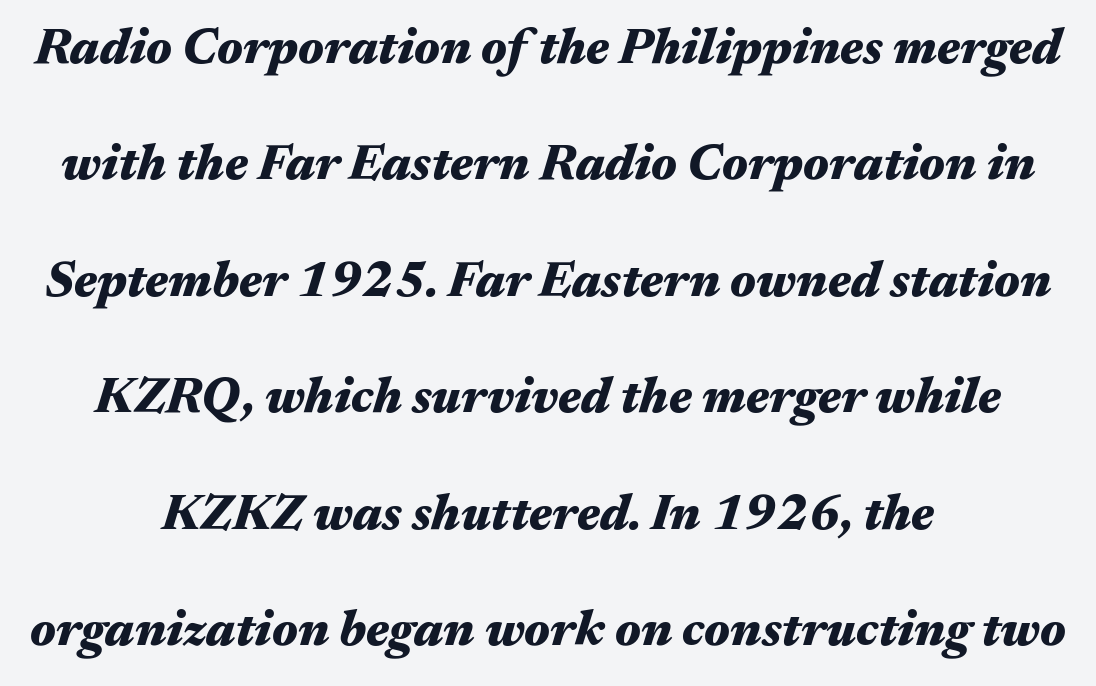
{"italic": "yes", "lean": "right", "slant_degrees": 17, "bold": "yes", "weight": "heavy", "width": "wide", "stroke_contrast": "medium", "x_height": "medium", "monospaced": "no", "underline": "no", "align": "center", "line_spacing": "loose", "line_spacing_ratio": 2.33, "letter_spacing": "normal", "letter_spacing_em": 0.0, "glyph_px": 50}
